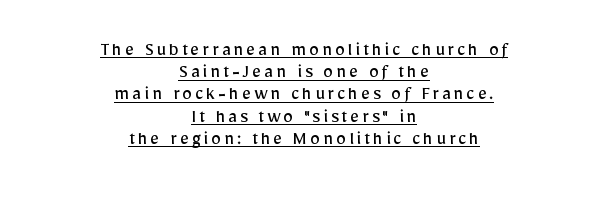
Q: Is the text bold? A: No.
Q: Is the text italic (slanted)? A: No, it is upright.
Q: Is the text underlined? A: Yes.
Q: How is the paragraph aligned? A: Centered.
Q: Is the spacing between lines tight, normal or loose? A: Tight.
